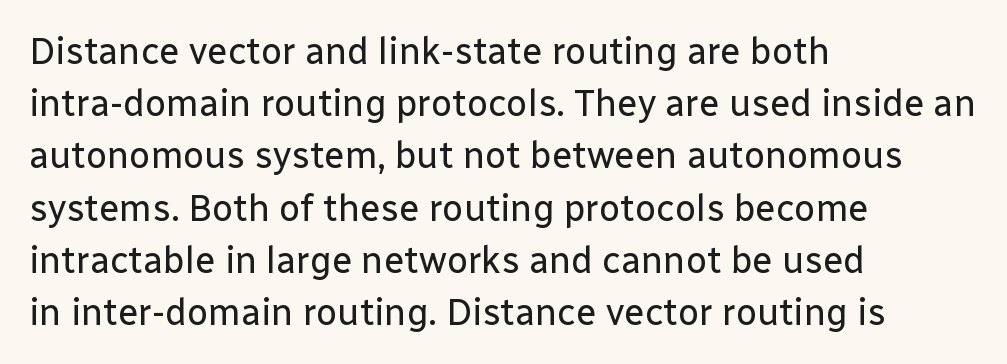
Q: Is the text bold? A: No.
Q: Is the text italic (slanted)? A: No, it is upright.
Q: Is the typeface a serif or a sans-serif typeface? A: Sans-serif.
Q: Is the text underlined? A: No.
Q: How is the paragraph aligned? A: Left-aligned.
Q: Is the spacing between letters normal or unusually wide? A: Normal.
Q: Is the spacing between lines tight, normal or loose? A: Normal.
Q: Width (condensed, normal, or wide)? A: Normal.
Q: Stroke contrast? A: Low.
Q: x-height? A: Medium.
Q: Monospaced? A: No.
